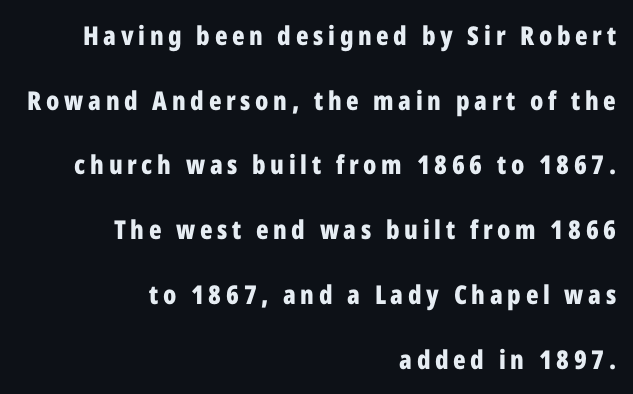
{"italic": "no", "bold": "yes", "underline": "no", "align": "right", "line_spacing": "loose", "line_spacing_ratio": 2.49, "glyph_px": 26}
